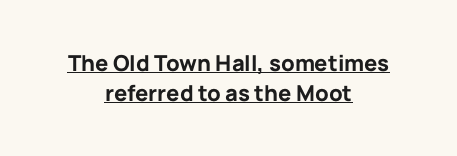
{"italic": "no", "bold": "yes", "underline": "yes", "align": "center", "line_spacing": "normal", "line_spacing_ratio": 1.37, "letter_spacing": "normal", "letter_spacing_em": 0.0, "glyph_px": 22}
